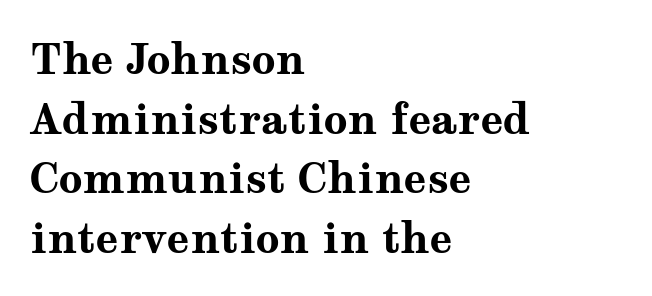
{"serif": "yes", "italic": "no", "bold": "yes", "weight": "bold", "width": "wide", "stroke_contrast": "medium", "x_height": "medium", "monospaced": "no", "underline": "no", "align": "left", "line_spacing": "normal", "line_spacing_ratio": 1.42, "letter_spacing": "normal", "letter_spacing_em": 0.0, "glyph_px": 42}
